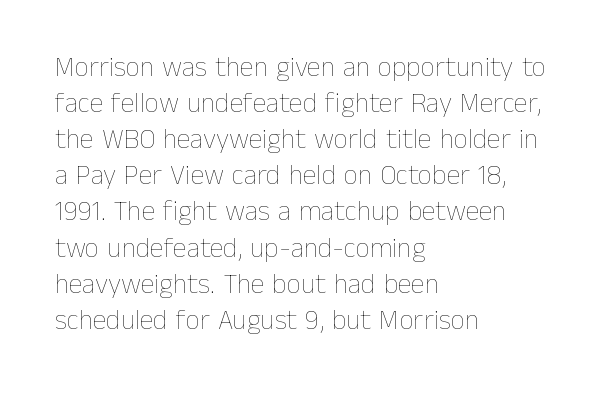
The image shows 28 px thin type, upright; set left-aligned, normal line spacing (1.29x), normal letter spacing, not underlined; low stroke contrast and a medium x-height.
